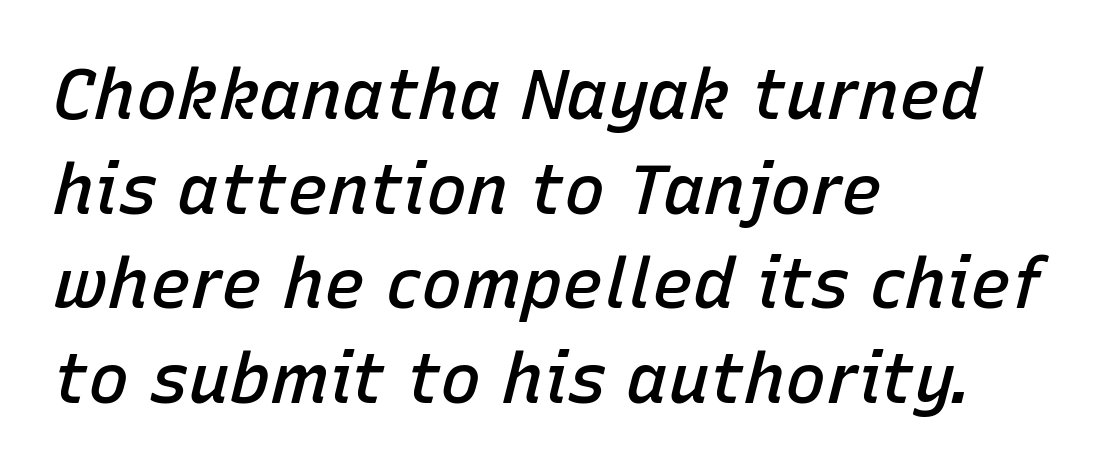
The letters are semibold — heavier than regular but short of a full bold. The passage shown has conventional tracking throughout. The strip under each line holds only bare page. The rag falls on the right side of this text block. The font's italic variant was chosen for this text.
